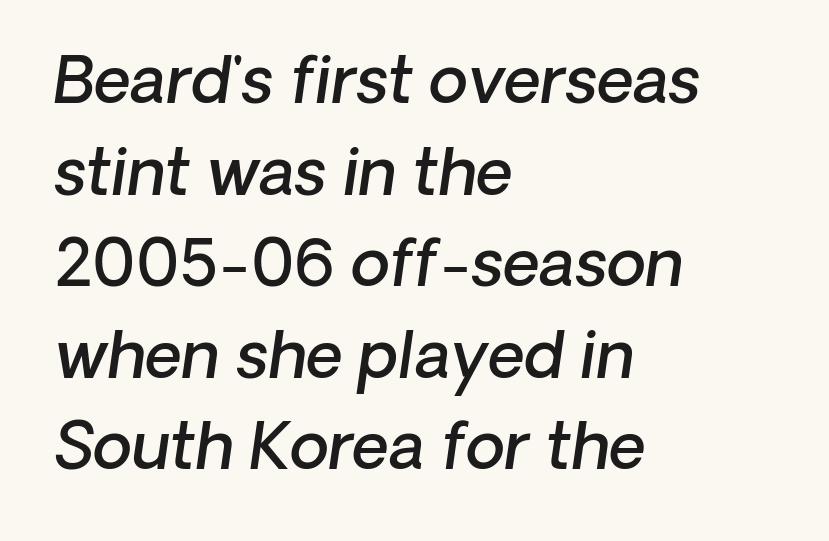
Vertical spacing — default. Emphasis-style slanted type is in use. Semibold letterforms, between regular and bold. Is the letter spacing exaggerated? No — it looks like the ordinary default. Any mark beneath the type? The region is blank. Varying glyph widths throughout — classic text-font behaviour.
